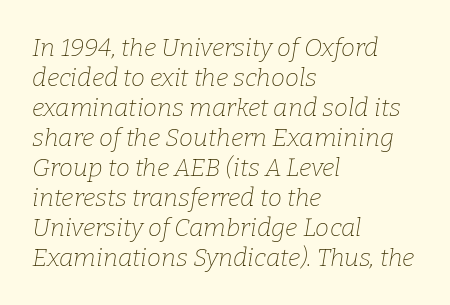
This rendering features lettering with no underline. No extra tracking has been applied to these lines. The rendering applies a slant to the glyphs. The rendering anchors every line to the left-hand side.
